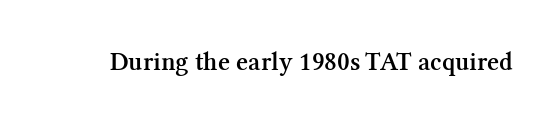
The image shows 26 px text type, upright; set normal letter spacing, not underlined.
